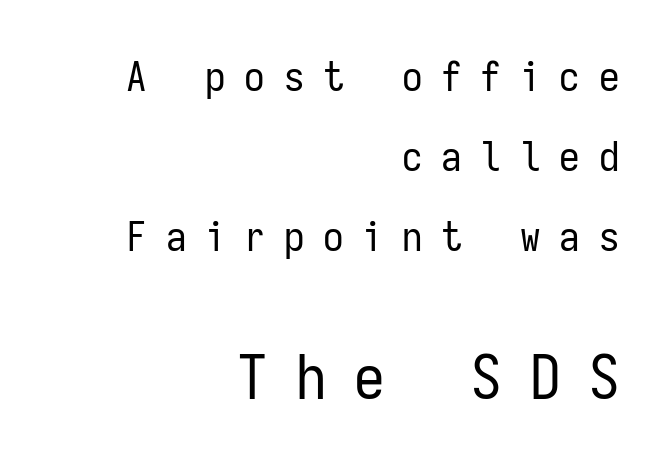
The image shows 61 px regular-weight, condensed sans-serif type, upright, monospaced; set right-aligned, loose line spacing (1.95x), unusually wide letter spacing (+0.46 em), not underlined; the second (bottom) block is 1.49x larger; low stroke contrast and a medium x-height.
